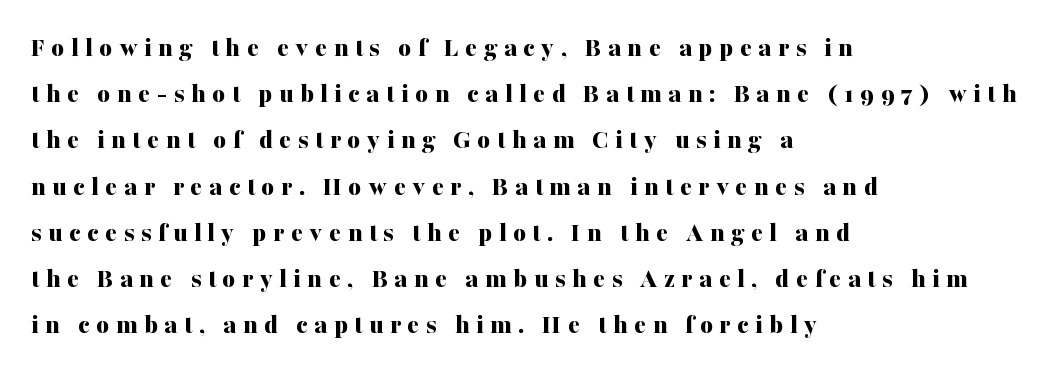
You can tell from the footed stems that serif type was used. Evenly set lines give the paragraph a standard silhouette. The letters stand straight up with perfectly vertical stems. Character widths vary here, with narrow letters taking less room than wide ones. Type without underlining. The horizontal fit of the characters is loose and conspicuously gappy.
